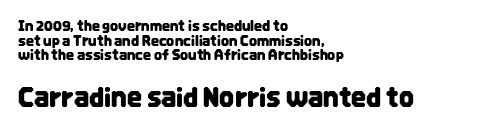
Rendered with straight, roman letterforms. Which chunk is bigger? The second one — the bottom block dwarfs the top. Lines of text with bare space underneath. In terms of leading, this rendering errs on the cramped side.
